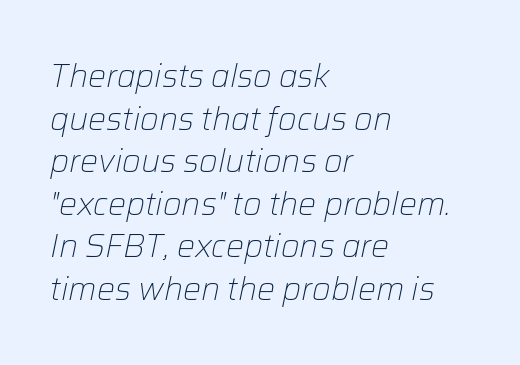
No letter is thick-stroked: the sample isn't bold. The letters advance in unequal steps, a hallmark of proportional type. If you measured baseline to baseline, you'd find a middling distance. What stands out about the letter spacing? Nothing — it is the standard amount.
